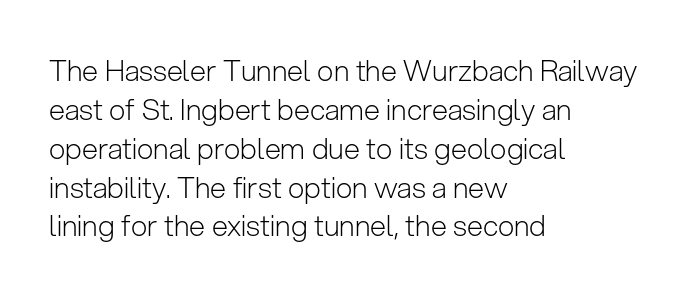
Q: Is the text bold? A: No.
Q: Is the text italic (slanted)? A: No, it is upright.
Q: Is the typeface a serif or a sans-serif typeface? A: Sans-serif.
Q: Is the text underlined? A: No.
Q: How is the paragraph aligned? A: Left-aligned.
Q: Is the spacing between letters normal or unusually wide? A: Normal.
Q: Is the spacing between lines tight, normal or loose? A: Normal.
Q: Width (condensed, normal, or wide)? A: Normal.
Q: Stroke contrast? A: Low.
Q: x-height? A: Medium.
Q: Monospaced? A: No.
